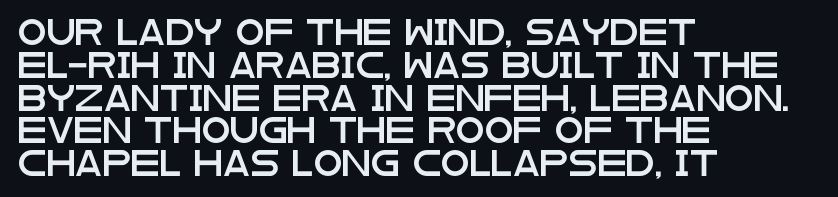
{"italic": "no", "underline": "no", "align": "left", "line_spacing": "normal", "line_spacing_ratio": 1.26, "letter_spacing": "normal", "letter_spacing_em": 0.0, "glyph_px": 26}
